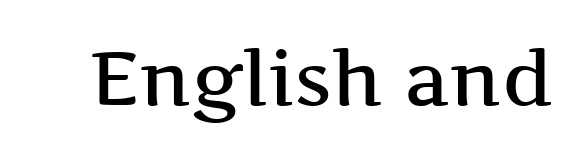
{"serif": "yes", "italic": "no", "bold": "semi", "weight": "semibold", "width": "wide", "stroke_contrast": "medium", "x_height": "medium", "monospaced": "no", "underline": "no", "letter_spacing": "normal", "letter_spacing_em": 0.0, "glyph_px": 76}
